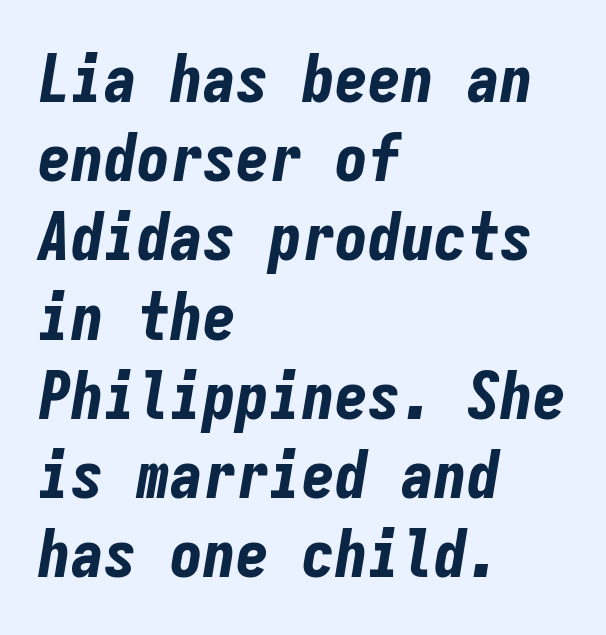
Plain, unruled lines of type. The letters march in equal steps, a hallmark of fixed-pitch type. Look at the stroke-to-counter ratio: heavy, a bold. This sample uses plain, unmodified letter spacing. Characters are canted at an angle relative to the baseline's perpendicular.
